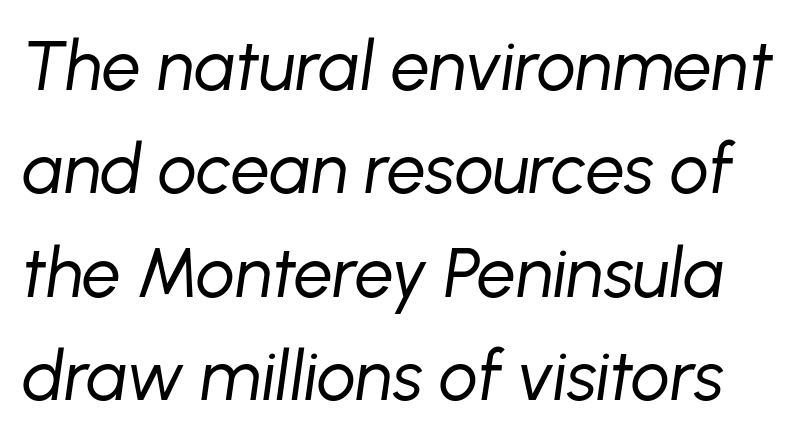
The rendering uses a moderate line-height, typical for paragraphs. Is the letter spacing exaggerated? No — it looks like the ordinary default. You could not count columns in this text — the font is proportionally spaced. Heft: none added — not bold. The words here are not underlined. The glyphs look as if they've been sheared to an angle.
